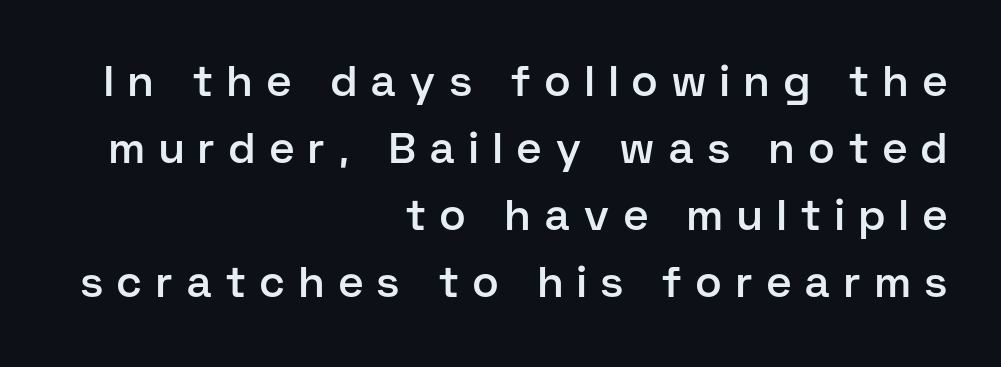
Q: Is the text bold? A: Semi-bold.
Q: Is the text italic (slanted)? A: No, it is upright.
Q: Is the typeface a serif or a sans-serif typeface? A: Sans-serif.
Q: Is the text underlined? A: No.
Q: How is the paragraph aligned? A: Right-aligned.
Q: Is the spacing between letters normal or unusually wide? A: Unusually wide.
Q: Is the spacing between lines tight, normal or loose? A: Normal.
Q: Width (condensed, normal, or wide)? A: Normal.
Q: Stroke contrast? A: Low.
Q: x-height? A: Medium.
Q: Monospaced? A: No.
